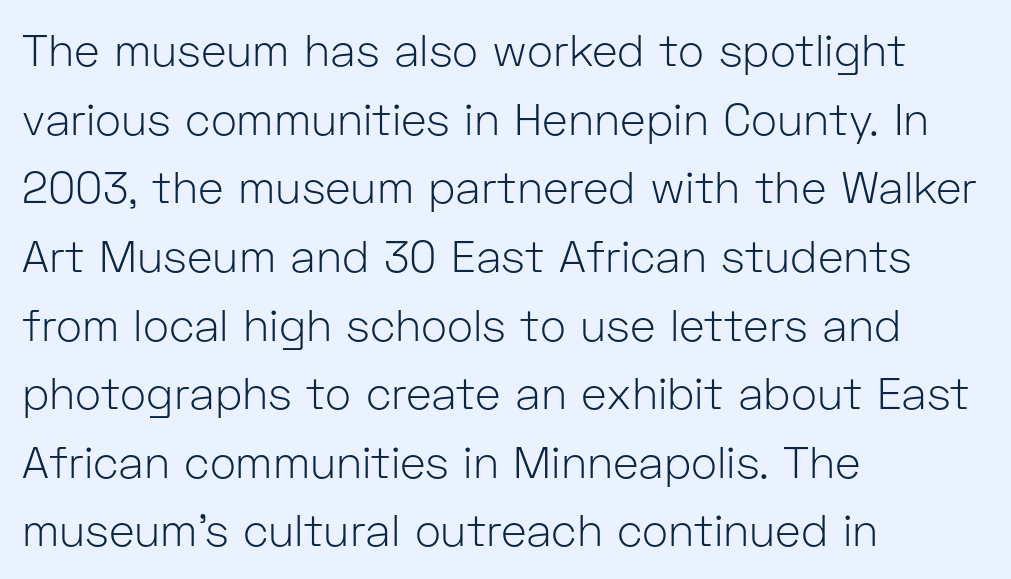
Q: Is the text bold? A: No.
Q: Is the text italic (slanted)? A: No, it is upright.
Q: Is the typeface a serif or a sans-serif typeface? A: Sans-serif.
Q: Is the text underlined? A: No.
Q: How is the paragraph aligned? A: Left-aligned.
Q: Is the spacing between letters normal or unusually wide? A: Normal.
Q: Is the spacing between lines tight, normal or loose? A: Normal.
Q: Width (condensed, normal, or wide)? A: Normal.
Q: Stroke contrast? A: Low.
Q: x-height? A: Medium.
Q: Monospaced? A: No.
